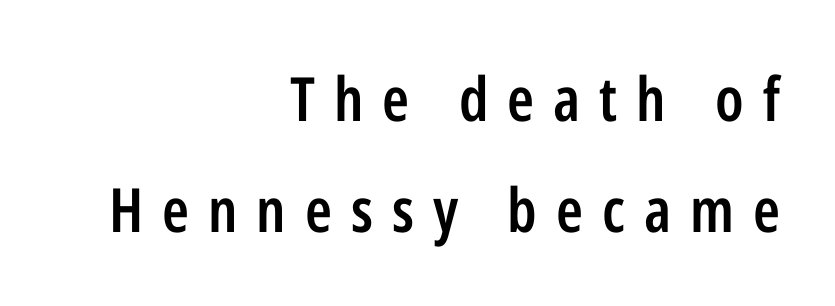
{"serif": "no", "italic": "no", "bold": "semi", "weight": "semibold", "width": "condensed", "stroke_contrast": "low", "x_height": "medium", "monospaced": "no", "underline": "no", "align": "right", "line_spacing_ratio": 1.82, "letter_spacing": "wide", "letter_spacing_em": 0.31, "glyph_px": 61}
